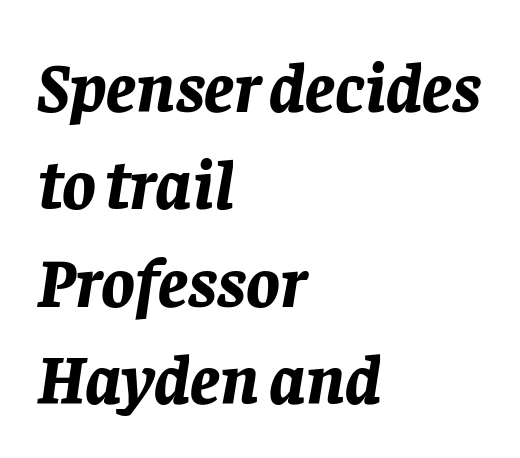
The image shows 70 px bold type, italic (leaning right); set left-aligned, normal line spacing (1.39x), normal letter spacing, not underlined; low stroke contrast and a large x-height.
